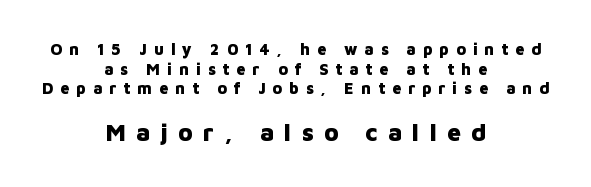
Character size in the trailing block exceeds that of the leading block. Notice how the stems are strictly vertical — no italics here. Casual observation: everything's sitting right in the middle. Set as a true bold cut, around the 700 mark. These lines have a slow, spaced-out rhythm from letter to letter.
